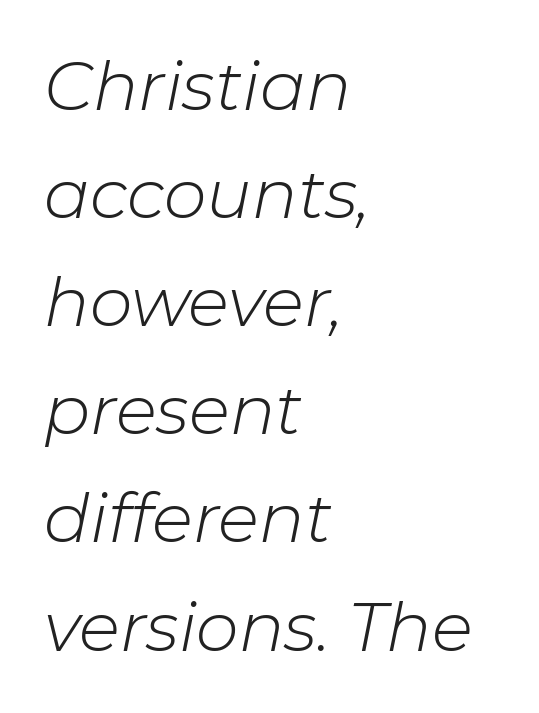
The image shows 68 px light type, italic (leaning right); set left-aligned, normal line spacing (1.59x), normal letter spacing, not underlined; low stroke contrast and a medium x-height.
